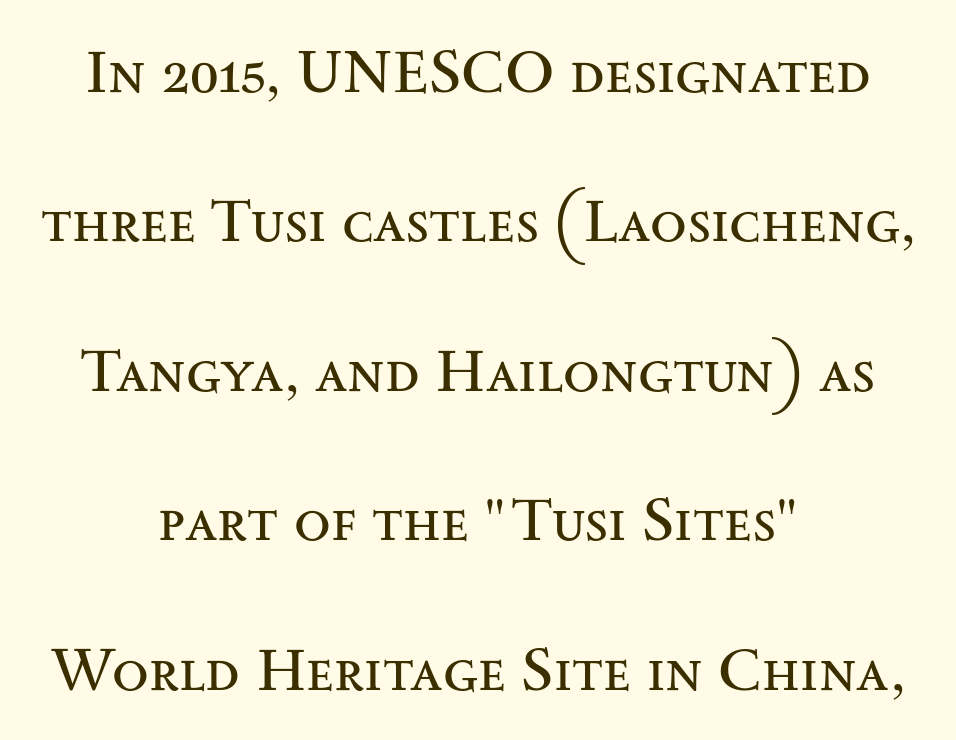
Q: Is the text bold? A: No.
Q: Is the text italic (slanted)? A: No, it is upright.
Q: Is the typeface a serif or a sans-serif typeface? A: Serif.
Q: Is the text underlined? A: No.
Q: How is the paragraph aligned? A: Centered.
Q: Is the spacing between letters normal or unusually wide? A: Normal.
Q: Is the spacing between lines tight, normal or loose? A: Loose.
Q: Width (condensed, normal, or wide)? A: Wide.
Q: Stroke contrast? A: Medium.
Q: x-height? A: Small.
Q: Monospaced? A: No.
